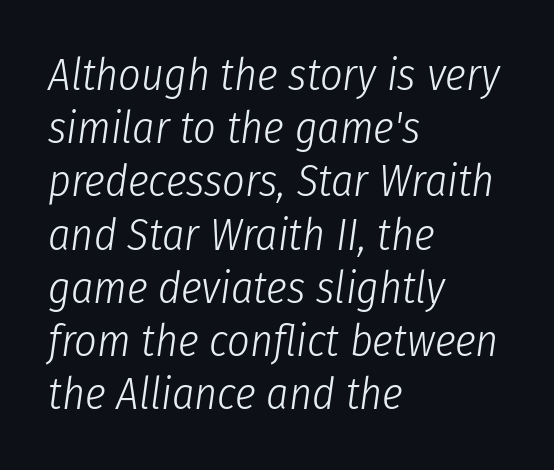
The image shows 44 px light, condensed type, italic (leaning right); set left-aligned, line spacing 1.21x, normal letter spacing, not underlined; low stroke contrast and a medium x-height.
